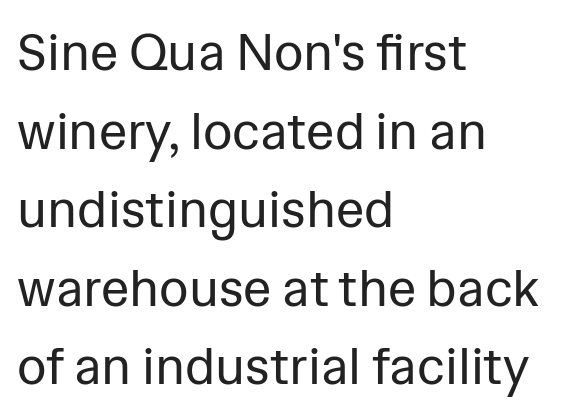
Q: Is the text bold? A: No.
Q: Is the text italic (slanted)? A: No, it is upright.
Q: Is the typeface a serif or a sans-serif typeface? A: Sans-serif.
Q: Is the text underlined? A: No.
Q: How is the paragraph aligned? A: Left-aligned.
Q: Is the spacing between letters normal or unusually wide? A: Normal.
Q: Is the spacing between lines tight, normal or loose? A: Normal.
Q: Width (condensed, normal, or wide)? A: Normal.
Q: Stroke contrast? A: Low.
Q: x-height? A: Medium.
Q: Monospaced? A: No.
